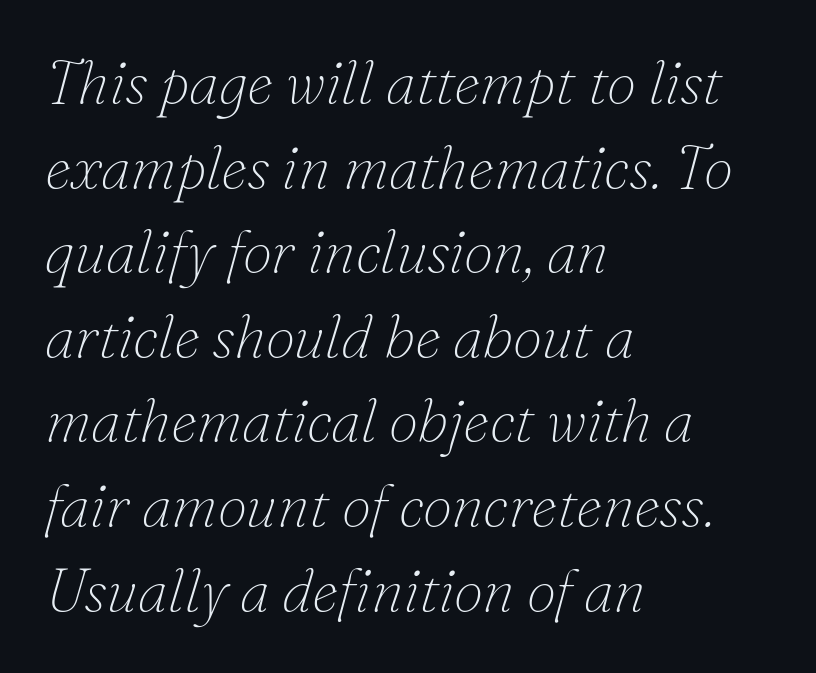
{"serif": "yes", "italic": "yes", "lean": "right", "slant_degrees": 16, "bold": "no", "weight": "thin", "width": "normal", "stroke_contrast": "low", "x_height": "small", "monospaced": "no", "underline": "no", "align": "left", "line_spacing": "normal", "line_spacing_ratio": 1.41, "letter_spacing": "normal", "letter_spacing_em": 0.0, "glyph_px": 60}
